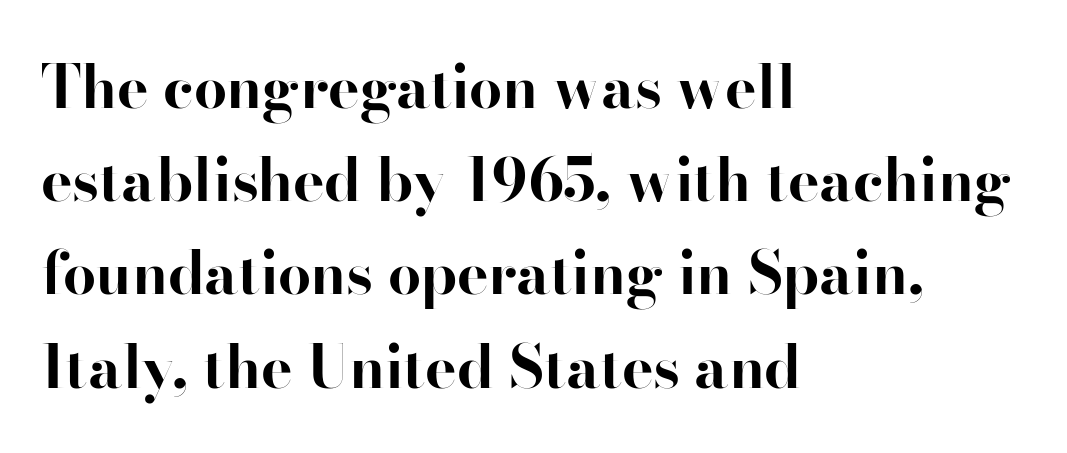
The image shows 59 px bold serif type, upright; set left-aligned, normal line spacing (1.58x), normal letter spacing, not underlined; high stroke contrast and a small x-height.
